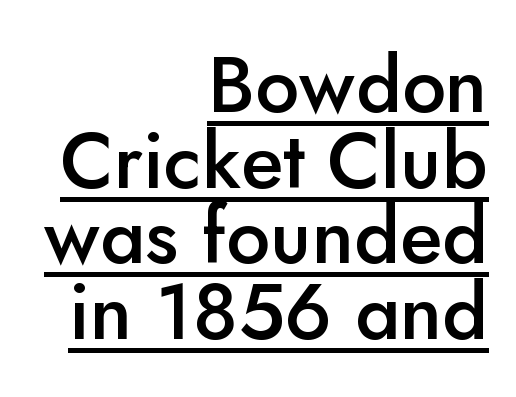
Here the designer chose a conventional face with non-uniform glyph widths. The typography opts for an upright posture over an oblique one. The font family rendered here belongs to the sans-serif group. Right-aligned paragraph, ragged on the left.
